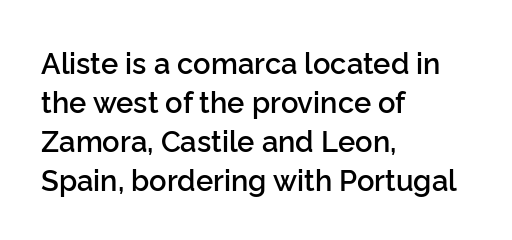
{"serif": "no", "italic": "no", "bold": "semi", "weight": "semibold", "width": "normal", "stroke_contrast": "low", "x_height": "medium", "monospaced": "no", "underline": "no", "align": "left", "line_spacing": "normal", "line_spacing_ratio": 1.34, "letter_spacing": "normal", "letter_spacing_em": 0.0, "glyph_px": 29}
